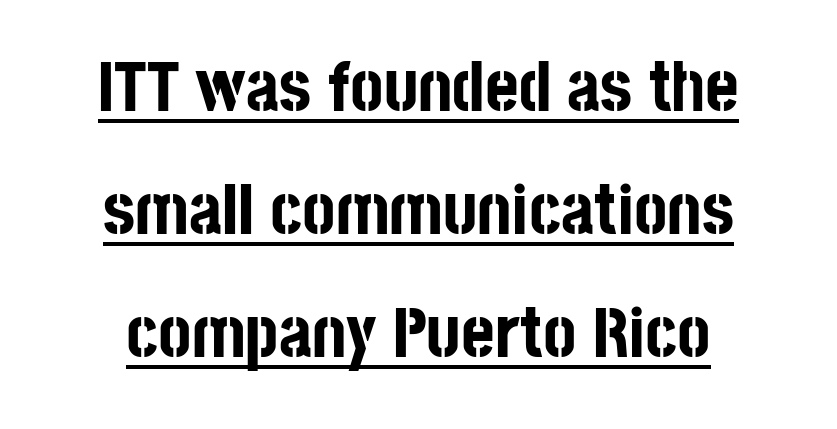
{"serif": "no", "italic": "no", "bold": "yes", "weight": "bold", "width": "condensed", "stroke_contrast": "low", "x_height": "large", "monospaced": "no", "underline": "yes", "align": "center", "line_spacing_ratio": 1.71, "letter_spacing": "normal", "letter_spacing_em": 0.0, "glyph_px": 72}
